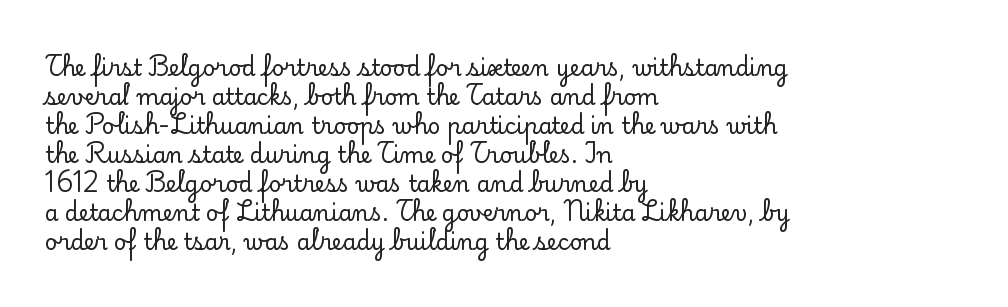
Q: Is the text italic (slanted)? A: No, it is upright.
Q: Is the text underlined? A: No.
Q: How is the paragraph aligned? A: Left-aligned.
Q: Is the spacing between letters normal or unusually wide? A: Normal.
Q: Is the spacing between lines tight, normal or loose? A: Normal.
